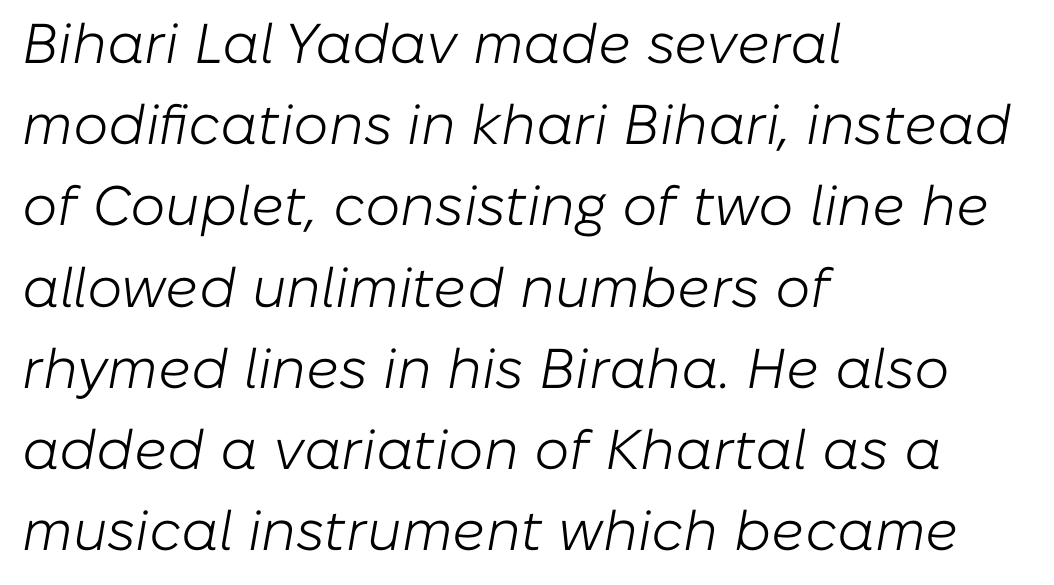
Short and long lines alike share a common starting point at left. The passage shown leans; its letterforms are oblique. No extra ink here — the face is not bold. Notice how descenders clear the ascenders below comfortably — that's standard leading.
